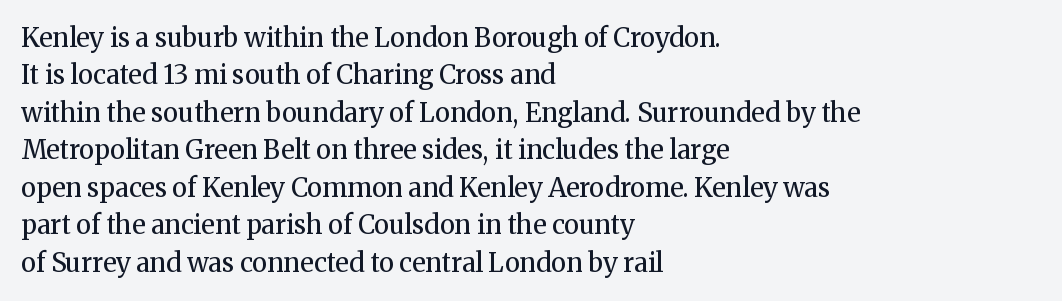
Is the letter spacing exaggerated? No — it looks like the ordinary default. This block has exactly the height ordinary leading produces. This is the regular roman posture of the typeface. Weight: not bold — regular or lighter.
